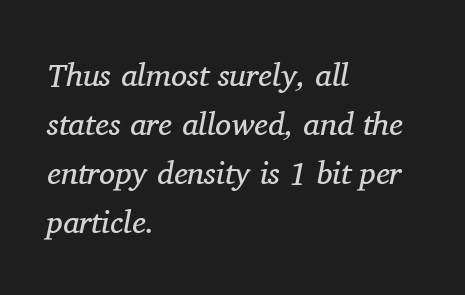
Varying glyph widths throughout — classic text-font behaviour. The font family rendered here belongs to the serif group. Heaviness? Minimal to ordinary, like unemphasized prose. Inter-character spacing is left at the font's built-in metrics.
